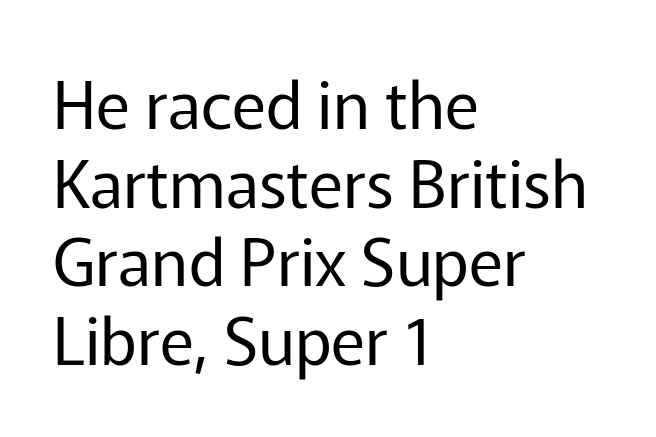
Q: Is the text bold? A: No.
Q: Is the text italic (slanted)? A: No, it is upright.
Q: Is the typeface a serif or a sans-serif typeface? A: Sans-serif.
Q: Is the text underlined? A: No.
Q: How is the paragraph aligned? A: Left-aligned.
Q: Is the spacing between letters normal or unusually wide? A: Normal.
Q: Width (condensed, normal, or wide)? A: Normal.
Q: Stroke contrast? A: Low.
Q: x-height? A: Medium.
Q: Monospaced? A: No.
